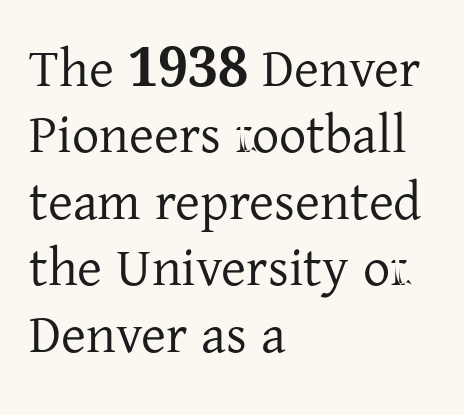
{"serif": "yes", "italic": "no", "width": "normal", "stroke_contrast": "low", "x_height": "medium", "monospaced": "no", "underline": "no", "align": "left", "line_spacing_ratio": 1.23, "letter_spacing": "normal", "letter_spacing_em": 0.0, "glyph_px": 54}
